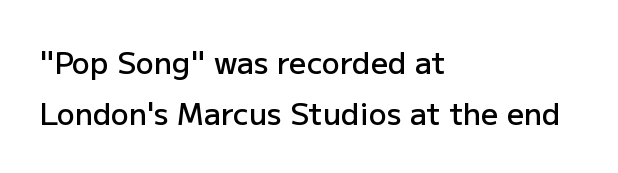
{"serif": "no", "italic": "no", "bold": "semi", "weight": "semibold", "width": "normal", "stroke_contrast": "low", "x_height": "medium", "monospaced": "no", "underline": "no", "align": "left", "line_spacing": "normal", "line_spacing_ratio": 1.7, "letter_spacing": "normal", "letter_spacing_em": 0.0, "glyph_px": 30}
